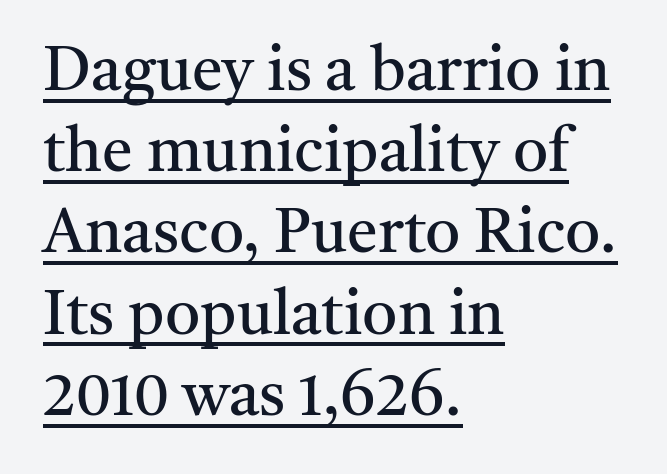
The image shows 62 px regular-weight serif type, upright; set left-aligned, normal line spacing (1.31x), normal letter spacing, underlined; medium stroke contrast and a medium x-height.
